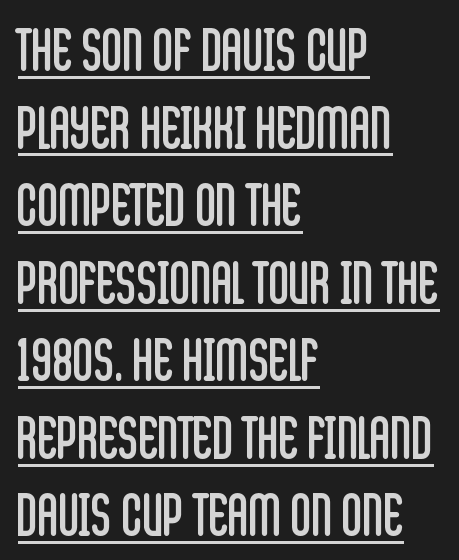
Q: Is the text bold? A: No.
Q: Is the text italic (slanted)? A: No, it is upright.
Q: Is the typeface a serif or a sans-serif typeface? A: Sans-serif.
Q: Is the text underlined? A: Yes.
Q: How is the paragraph aligned? A: Left-aligned.
Q: Is the spacing between letters normal or unusually wide? A: Normal.
Q: Is the spacing between lines tight, normal or loose? A: Normal.
Q: Width (condensed, normal, or wide)? A: Condensed.
Q: Stroke contrast? A: Low.
Q: x-height? A: Large.
Q: Monospaced? A: No.
